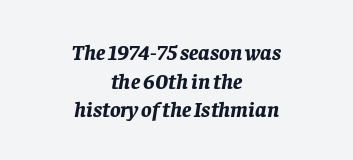
The image shows 22 px bold type, italic (leaning right); set centered, normal line spacing (1.3x), normal letter spacing, not underlined.
